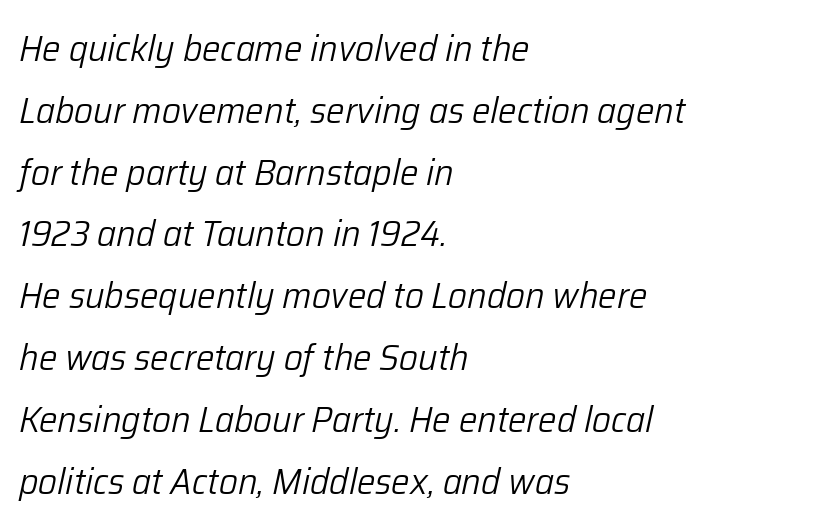
Q: Is the text bold? A: No.
Q: Is the text italic (slanted)? A: Yes, it leans right by about 12 degrees.
Q: Is the text underlined? A: No.
Q: How is the paragraph aligned? A: Left-aligned.
Q: Is the spacing between letters normal or unusually wide? A: Normal.
Q: Is the spacing between lines tight, normal or loose? A: Normal.
Q: Width (condensed, normal, or wide)? A: Normal.
Q: Stroke contrast? A: Low.
Q: x-height? A: Medium.
Q: Monospaced? A: No.
